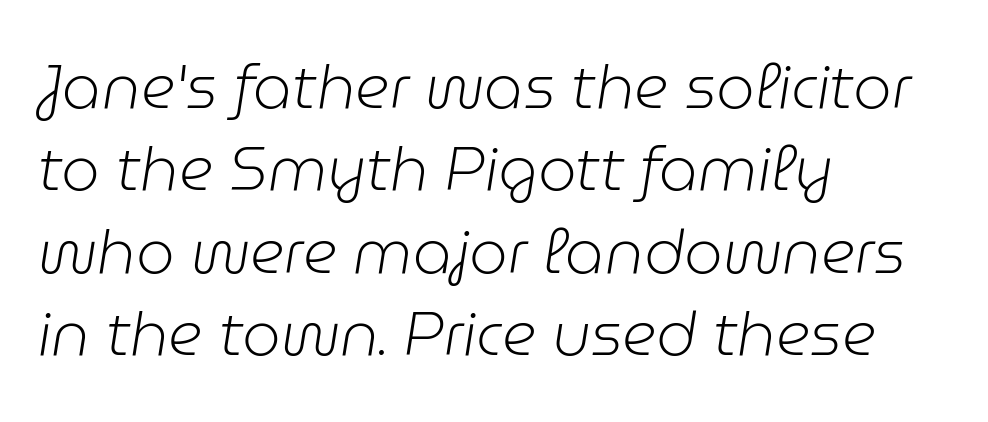
{"italic": "yes", "lean": "right", "slant_degrees": 9, "bold": "no", "weight": "light", "width": "normal", "stroke_contrast": "low", "x_height": "medium", "monospaced": "no", "underline": "no", "align": "left", "line_spacing": "normal", "line_spacing_ratio": 1.35, "letter_spacing": "normal", "letter_spacing_em": 0.0, "glyph_px": 61}
